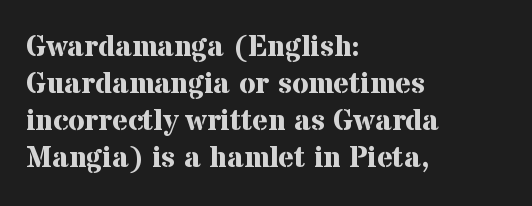
The image shows 30 px bold serif type, upright; set left-aligned, line spacing 1.23x, normal letter spacing, not underlined; medium stroke contrast and a medium x-height.
